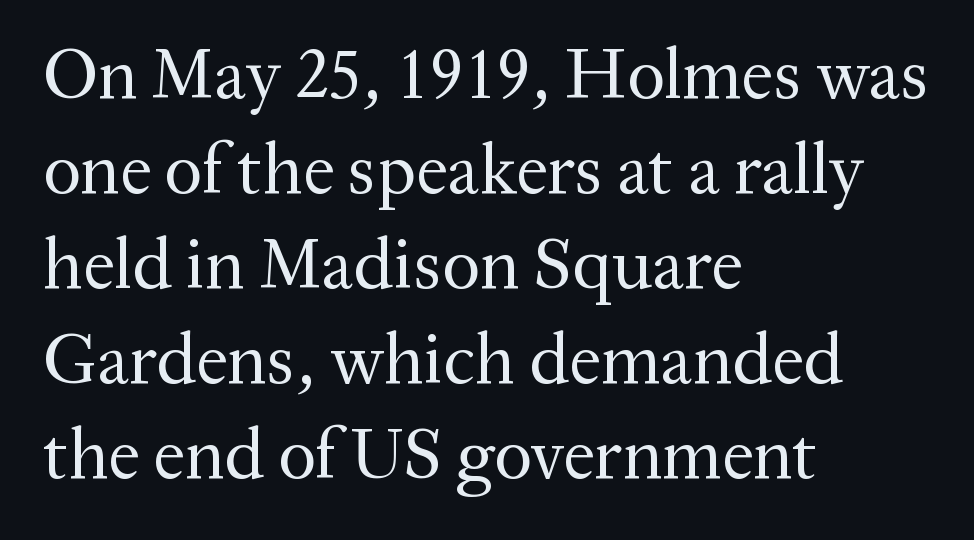
Every character sits straight up, as roman type does. Type without underlining. Each word holds together tightly as a unit, with standard inter-letter gaps. No letter is thick-stroked: the sample isn't bold. Serifs: yes, visible at the terminals of the letterforms.
